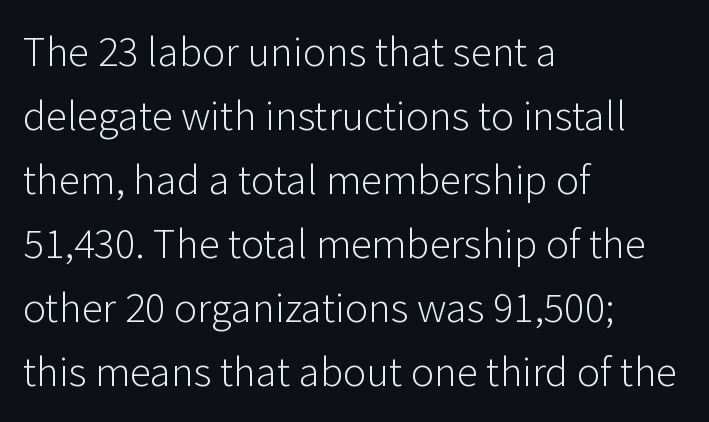
Q: Is the text bold? A: No.
Q: Is the text italic (slanted)? A: No, it is upright.
Q: Is the typeface a serif or a sans-serif typeface? A: Sans-serif.
Q: Is the text underlined? A: No.
Q: How is the paragraph aligned? A: Left-aligned.
Q: Is the spacing between letters normal or unusually wide? A: Normal.
Q: Is the spacing between lines tight, normal or loose? A: Normal.
Q: Width (condensed, normal, or wide)? A: Normal.
Q: Stroke contrast? A: Low.
Q: x-height? A: Medium.
Q: Monospaced? A: No.
